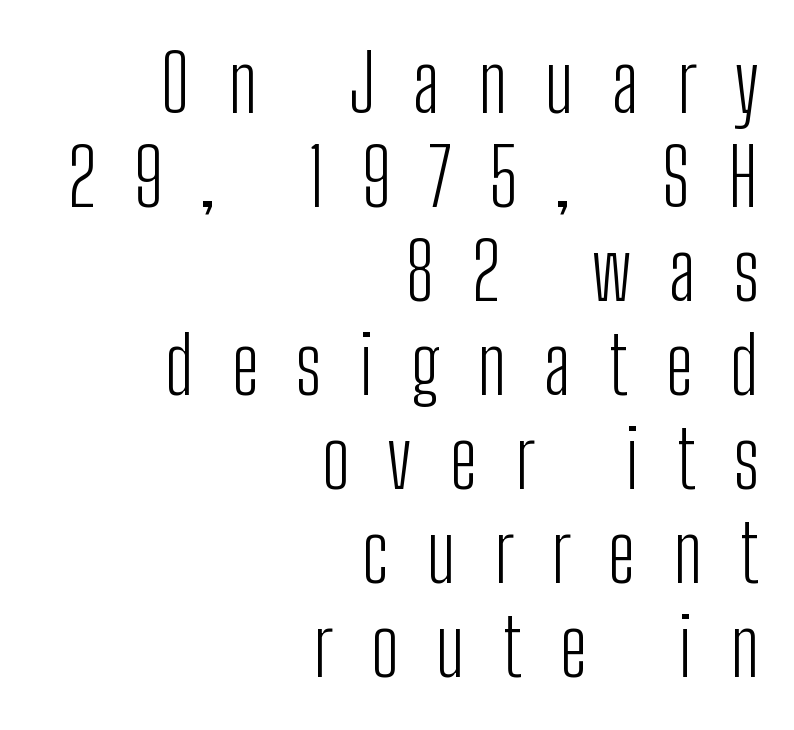
Q: Is the text bold? A: No.
Q: Is the text italic (slanted)? A: No, it is upright.
Q: Is the typeface a serif or a sans-serif typeface? A: Sans-serif.
Q: Is the text underlined? A: No.
Q: How is the paragraph aligned? A: Right-aligned.
Q: Is the spacing between letters normal or unusually wide? A: Unusually wide.
Q: Width (condensed, normal, or wide)? A: Condensed.
Q: Stroke contrast? A: Low.
Q: x-height? A: Medium.
Q: Monospaced? A: No.
